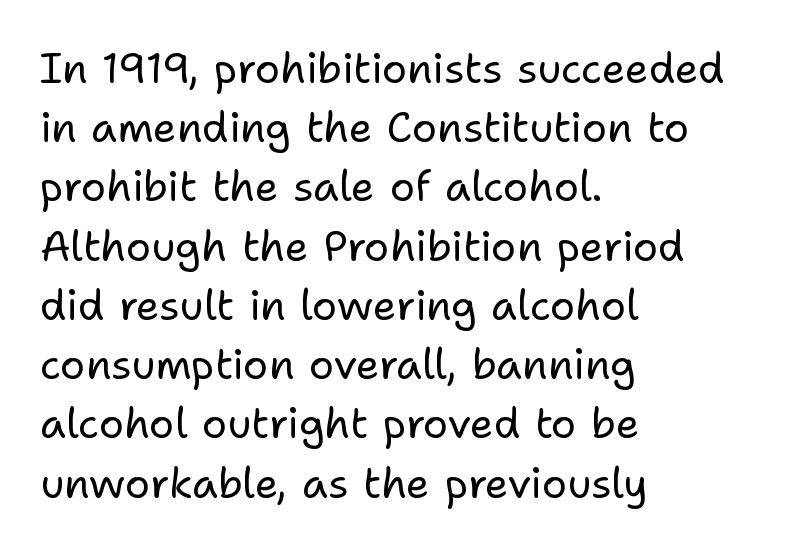
Q: Is the text bold? A: No.
Q: Is the text italic (slanted)? A: No, it is upright.
Q: Is the typeface a serif or a sans-serif typeface? A: Sans-serif.
Q: Is the text underlined? A: No.
Q: How is the paragraph aligned? A: Left-aligned.
Q: Is the spacing between letters normal or unusually wide? A: Normal.
Q: Is the spacing between lines tight, normal or loose? A: Normal.
Q: Width (condensed, normal, or wide)? A: Normal.
Q: Stroke contrast? A: Low.
Q: x-height? A: Medium.
Q: Monospaced? A: No.
